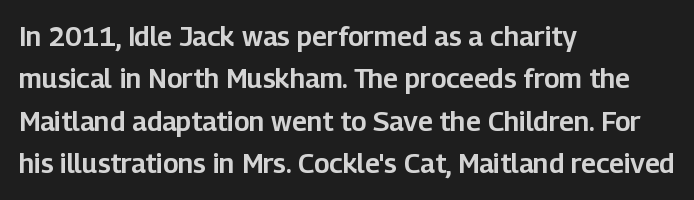
{"italic": "no", "underline": "no", "align": "left", "line_spacing": "normal", "line_spacing_ratio": 1.57, "letter_spacing": "normal", "letter_spacing_em": 0.0, "glyph_px": 27}
